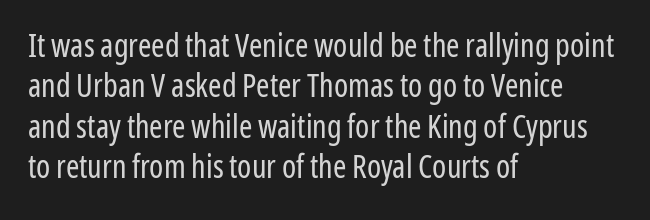
The image shows 32 px regular-weight, condensed sans-serif type, upright; set left-aligned, normal line spacing (1.26x), normal letter spacing, not underlined; low stroke contrast and a medium x-height.
